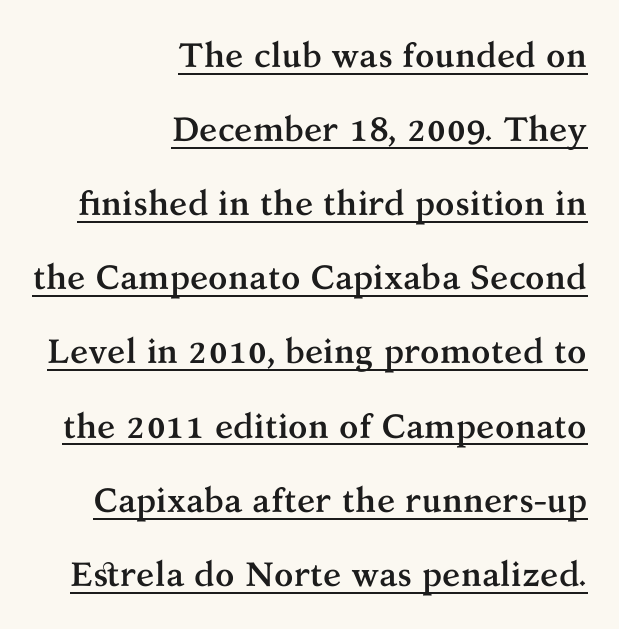
The image shows 34 px semibold serif type, upright; set right-aligned, loose line spacing (2.18x), normal letter spacing, underlined; medium stroke contrast and a medium x-height.
